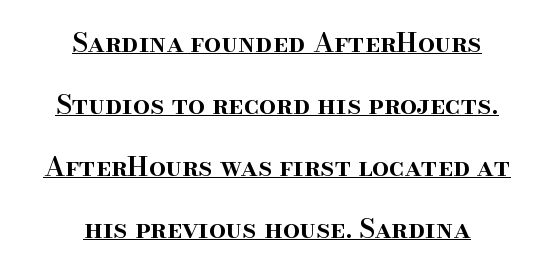
Q: Is the text bold? A: Semi-bold.
Q: Is the text italic (slanted)? A: No, it is upright.
Q: Is the text underlined? A: Yes.
Q: How is the paragraph aligned? A: Centered.
Q: Is the spacing between letters normal or unusually wide? A: Normal.
Q: Is the spacing between lines tight, normal or loose? A: Loose.
